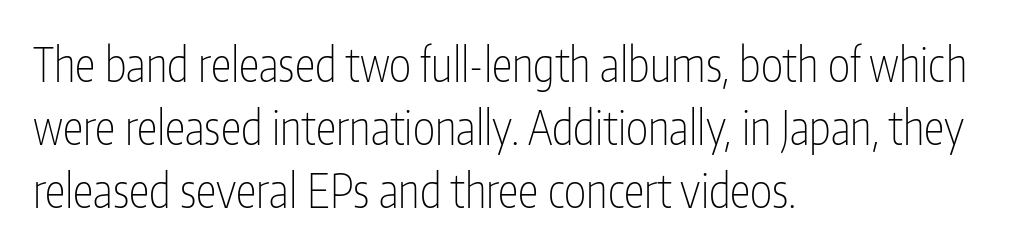
The tracking reads as untouched default to a designer's eye. Each new line begins a customary step beneath the previous one. Nope, no serifs anywhere on these letters. Character widths vary here, with narrow letters taking less room than wide ones.
